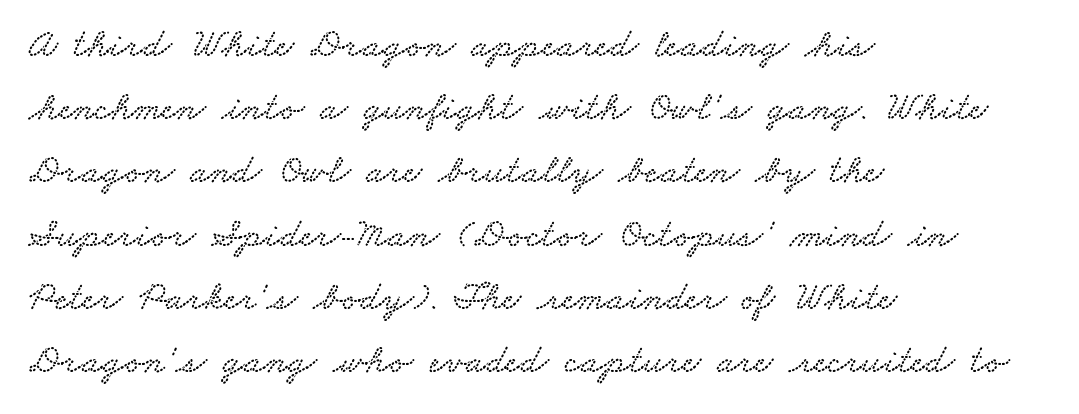
{"serif": "yes", "width": "wide", "stroke_contrast": "low", "x_height": "small", "monospaced": "no", "underline": "no", "align": "left", "line_spacing": "normal", "line_spacing_ratio": 1.58, "letter_spacing": "normal", "letter_spacing_em": 0.0, "glyph_px": 40}
